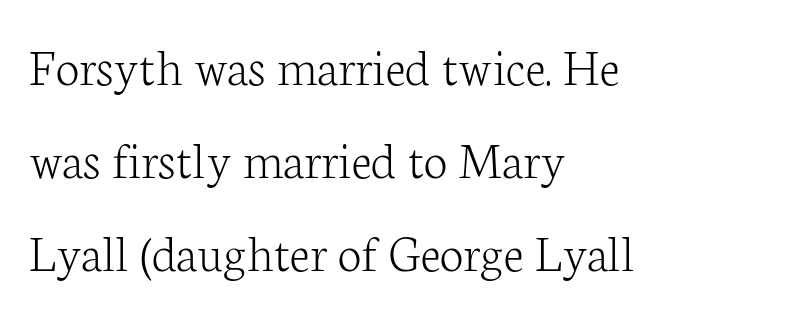
Q: Is the text bold? A: No.
Q: Is the text italic (slanted)? A: No, it is upright.
Q: Is the typeface a serif or a sans-serif typeface? A: Serif.
Q: Is the text underlined? A: No.
Q: How is the paragraph aligned? A: Left-aligned.
Q: Is the spacing between letters normal or unusually wide? A: Normal.
Q: Width (condensed, normal, or wide)? A: Normal.
Q: Stroke contrast? A: Low.
Q: x-height? A: Medium.
Q: Monospaced? A: No.
